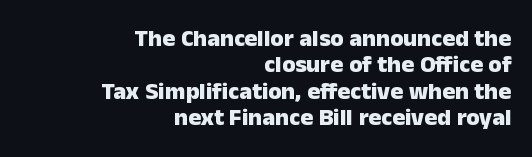
Style check: upright. Weight: bold. How would I describe the line gaps? Narrow and economical. Descender tails drop into unmarked territory.
